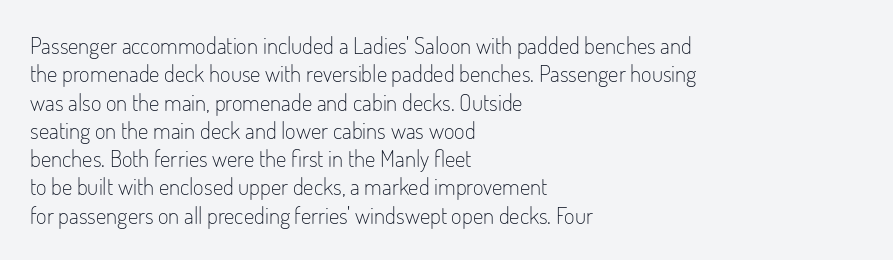
Q: Is the text bold? A: No.
Q: Is the text italic (slanted)? A: No, it is upright.
Q: Is the text underlined? A: No.
Q: How is the paragraph aligned? A: Left-aligned.
Q: Is the spacing between letters normal or unusually wide? A: Normal.
